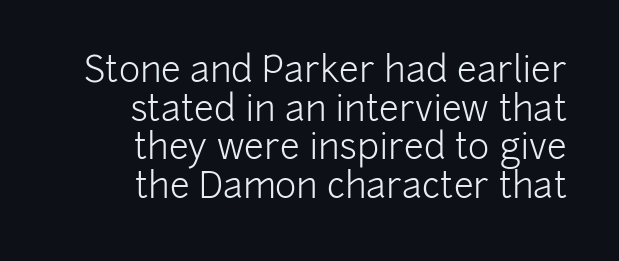
Q: Is the text bold? A: No.
Q: Is the text italic (slanted)? A: No, it is upright.
Q: Is the typeface a serif or a sans-serif typeface? A: Sans-serif.
Q: Is the text underlined? A: No.
Q: How is the paragraph aligned? A: Right-aligned.
Q: Is the spacing between letters normal or unusually wide? A: Normal.
Q: Is the spacing between lines tight, normal or loose? A: Tight.
Q: Width (condensed, normal, or wide)? A: Normal.
Q: Stroke contrast? A: Low.
Q: x-height? A: Medium.
Q: Monospaced? A: No.
